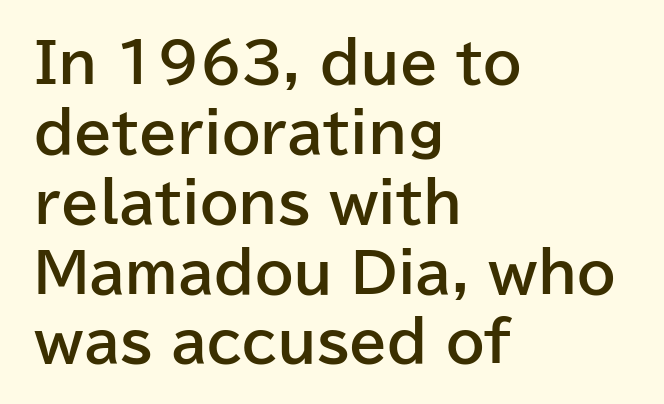
Q: Is the text bold? A: Yes.
Q: Is the text italic (slanted)? A: No, it is upright.
Q: Is the typeface a serif or a sans-serif typeface? A: Sans-serif.
Q: Is the text underlined? A: No.
Q: How is the paragraph aligned? A: Left-aligned.
Q: Is the spacing between letters normal or unusually wide? A: Normal.
Q: Is the spacing between lines tight, normal or loose? A: Normal.
Q: Width (condensed, normal, or wide)? A: Normal.
Q: Stroke contrast? A: Low.
Q: x-height? A: Medium.
Q: Monospaced? A: No.
